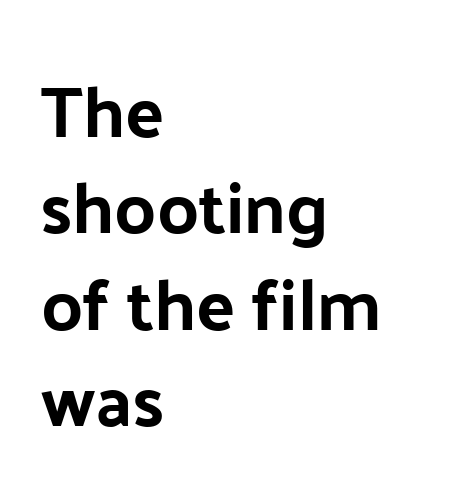
The text block is weighted toward the left margin, trailing off unevenly rightward. This is the regular roman posture of the typeface. Each letter keeps its own natural width here, so spacing adapts to shape. One glance says typical: line gaps are just what's usual. In terms of letterform style, serifs are entirely absent. There is no visible air inserted between adjacent glyphs.
